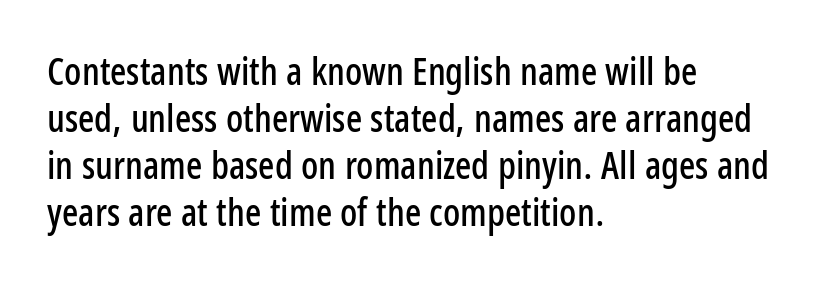
The image shows 38 px condensed sans-serif type, upright; set left-aligned, line spacing 1.24x, normal letter spacing, not underlined; low stroke contrast and a medium x-height.
